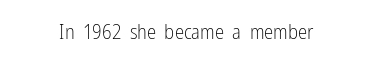
{"italic": "no", "bold": "no", "underline": "no", "align": "center", "letter_spacing": "normal", "letter_spacing_em": 0.0, "glyph_px": 21}
